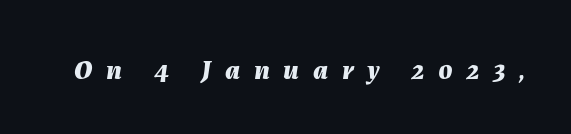
The image shows 28 px bold type, italic (leaning right); set unusually wide letter spacing (+0.48 em), not underlined; medium stroke contrast and a medium x-height.
